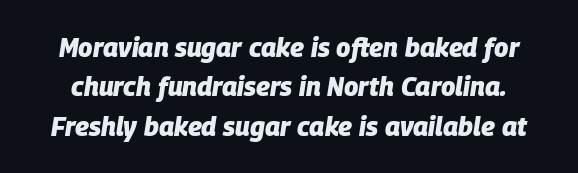
Emphasis-style slanted type is in use. The passage shown is emphatically bold. Just letters on the line, the space beneath them empty. Standard letterfit; no display-style spreading of the glyphs. The rows are spaced the way most documents space them.
